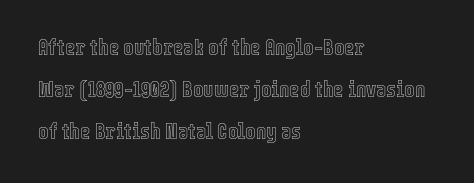
{"italic": "no", "underline": "no", "align": "left", "line_spacing": "loose", "line_spacing_ratio": 1.91, "letter_spacing": "normal", "letter_spacing_em": 0.0, "glyph_px": 22}
